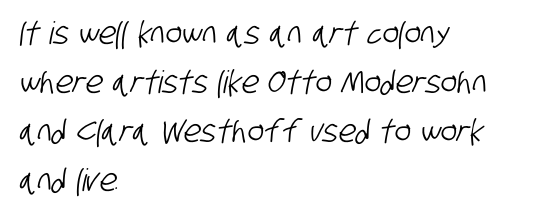
These lines are set flush left with a ragged right edge. Underlining? Definitely not there. Leading matches the norm, producing a regular column. Note the varied advance widths — an 'i' is clearly narrower than an 'm'. Between one letter and the next there's only the usual sliver of space.
